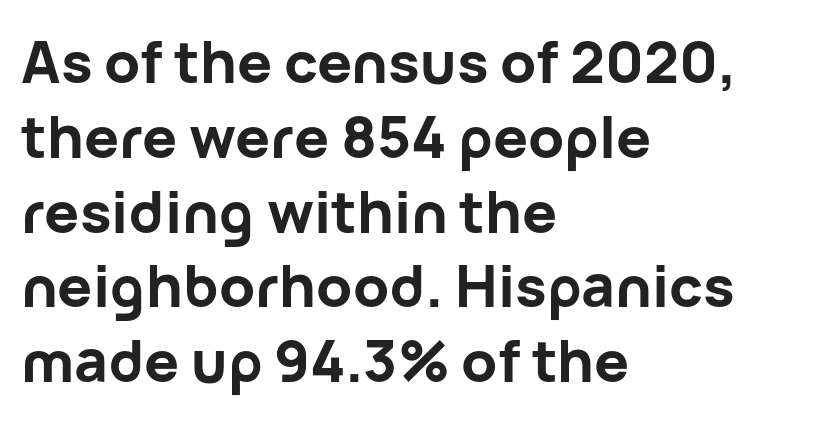
Q: Is the text bold? A: Yes.
Q: Is the text italic (slanted)? A: No, it is upright.
Q: Is the typeface a serif or a sans-serif typeface? A: Sans-serif.
Q: Is the text underlined? A: No.
Q: How is the paragraph aligned? A: Left-aligned.
Q: Is the spacing between letters normal or unusually wide? A: Normal.
Q: Is the spacing between lines tight, normal or loose? A: Normal.
Q: Width (condensed, normal, or wide)? A: Normal.
Q: Stroke contrast? A: Low.
Q: x-height? A: Medium.
Q: Monospaced? A: No.
